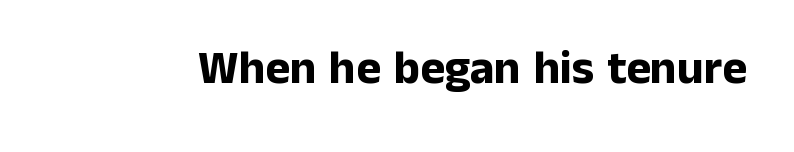
The image shows 47 px bold sans-serif type, upright; set normal letter spacing, not underlined; low stroke contrast and a medium x-height.
